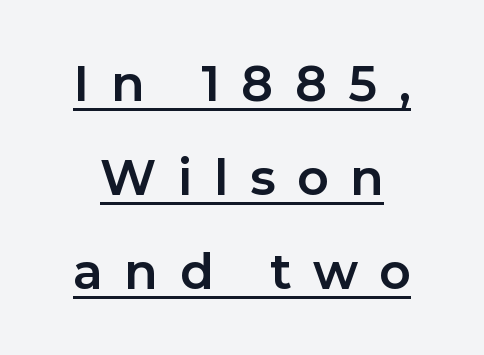
The image shows 49 px bold sans-serif type, upright; set loose line spacing (1.92x), unusually wide letter spacing (+0.44 em), underlined; low stroke contrast and a medium x-height.
